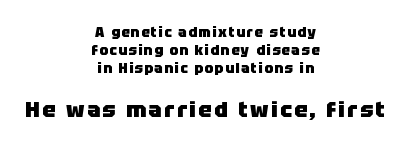
Posture: upright roman. The rows are spaced the way most documents space them. The gap between lines stays unmarked. Is the lower block the larger one? Yes — the lower block carries the bigger type. Layout note: lines centered.
